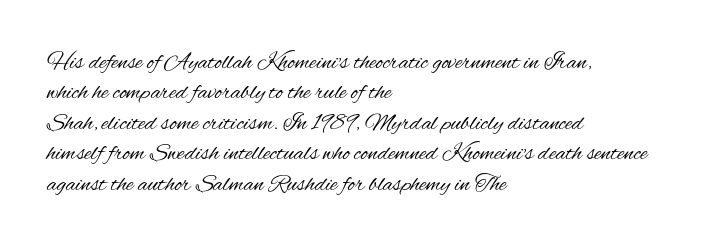
The image shows 24 px text type; set left-aligned, normal line spacing (1.27x), normal letter spacing, not underlined.
